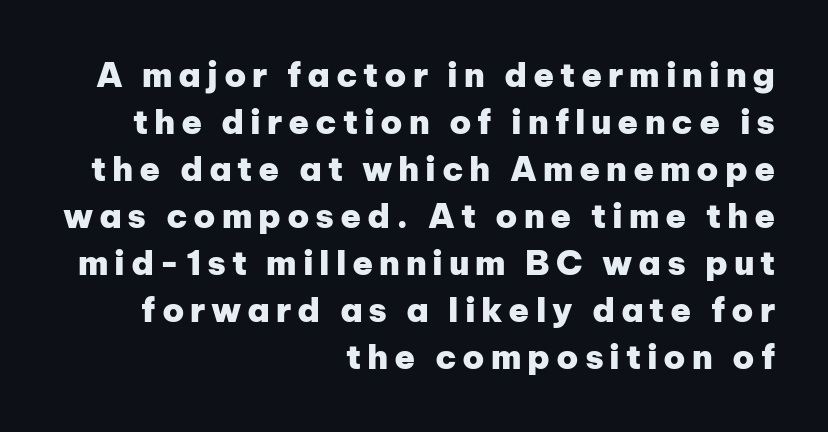
Grotesque or geometric, the face here clearly has no serifs. Layout note: lines flush right. The gap between lines stays unmarked. Italic: no, the glyphs are upright roman.
